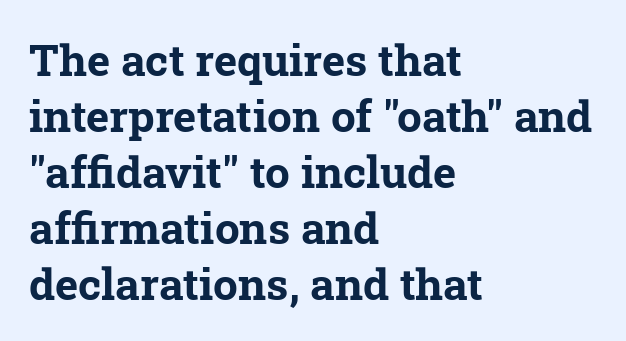
The image shows 44 px bold serif type; set left-aligned, normal line spacing (1.27x), normal letter spacing, not underlined; low stroke contrast and a medium x-height.
